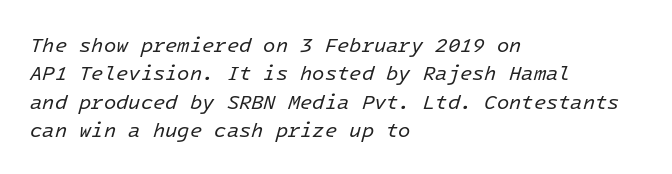
{"italic": "yes", "lean": "right", "slant_degrees": 16, "bold": "no", "underline": "no", "align": "left", "line_spacing": "normal", "line_spacing_ratio": 1.42, "letter_spacing": "normal", "letter_spacing_em": 0.0, "glyph_px": 20}
